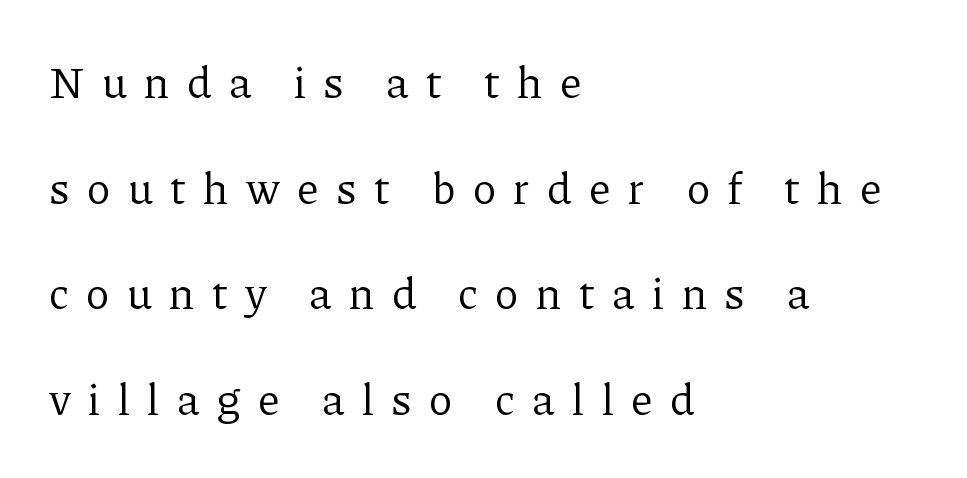
Q: Is the text bold? A: No.
Q: Is the text italic (slanted)? A: No, it is upright.
Q: Is the typeface a serif or a sans-serif typeface? A: Serif.
Q: Is the text underlined? A: No.
Q: How is the paragraph aligned? A: Left-aligned.
Q: Is the spacing between letters normal or unusually wide? A: Unusually wide.
Q: Is the spacing between lines tight, normal or loose? A: Loose.
Q: Width (condensed, normal, or wide)? A: Normal.
Q: Stroke contrast? A: Low.
Q: x-height? A: Medium.
Q: Monospaced? A: No.
